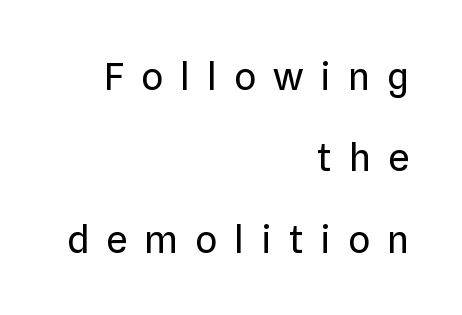
Nope, no serifs anywhere on these letters. Every character sits straight up, as roman type does. Underlining? Definitely not there. The rag falls on the left side of this text block.
